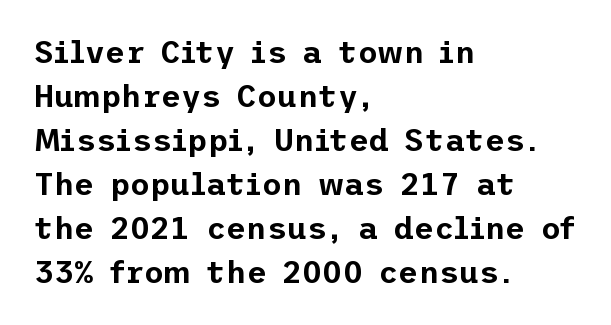
The image shows 31 px sans-serif type, upright; set left-aligned, normal line spacing (1.42x), normal letter spacing, not underlined; low stroke contrast and a medium x-height.
